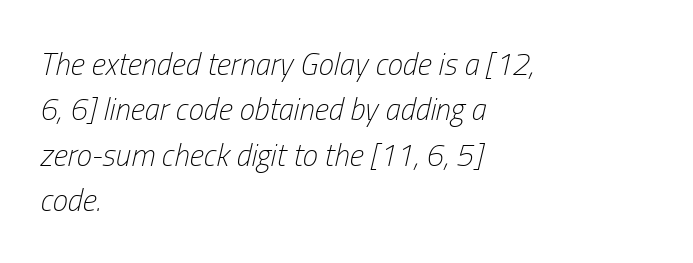
The image shows 31 px light, condensed type, italic (leaning right); set left-aligned, normal line spacing (1.46x), normal letter spacing, not underlined; low stroke contrast and a medium x-height.
